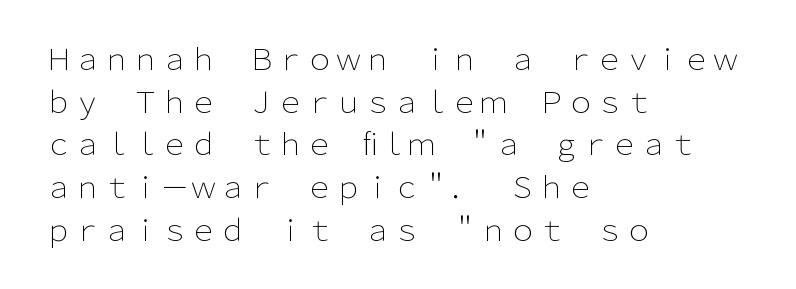
Heaviness? Minimal to ordinary, like unemphasized prose. A normal amount of white space separates one row of letters from the next. No extra tracking has been applied to these lines. The letters advance in unequal steps, a hallmark of proportional type. The typography opts for an upright posture over an oblique one. Each line starts at the same left margin while the right side varies.
